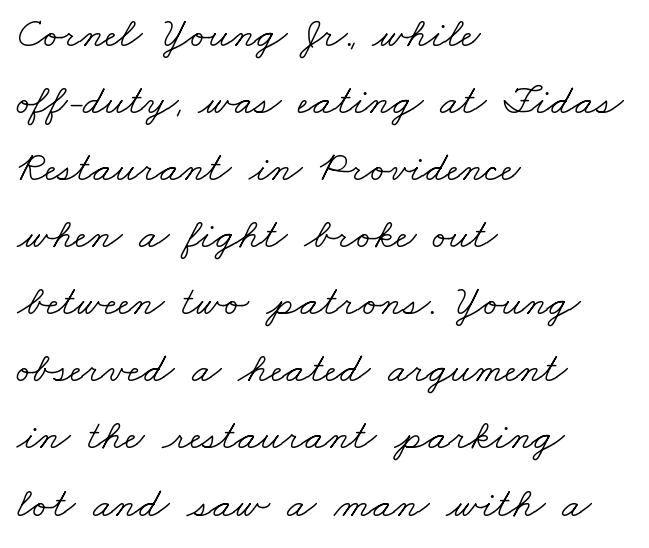
Think of a printed novel: that variable character pitch is what you see here. The rendering uses a moderate line-height, typical for paragraphs. Is the type heavy? It reads as light-to-regular instead. Each letter's strokes conclude with small projecting serifs.
